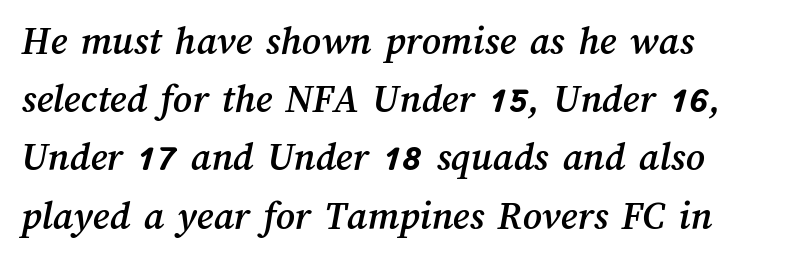
Students, observe: this is what conventionally led text looks like. Line starts are locked; line ends wander. Tracking value appears to be zero — textbook default spacing. The glyphs are unaccompanied by any horizontal stroke below them.
